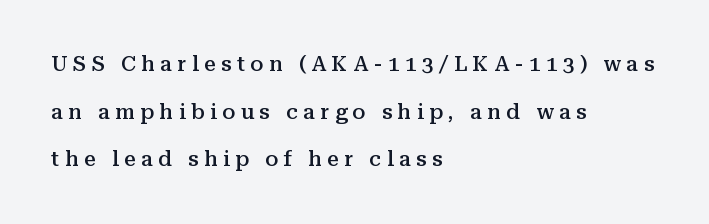
Q: Is the text bold? A: Semi-bold.
Q: Is the text italic (slanted)? A: No, it is upright.
Q: Is the text underlined? A: No.
Q: How is the paragraph aligned? A: Left-aligned.
Q: Is the spacing between letters normal or unusually wide? A: Unusually wide.
Q: Is the spacing between lines tight, normal or loose? A: Loose.
